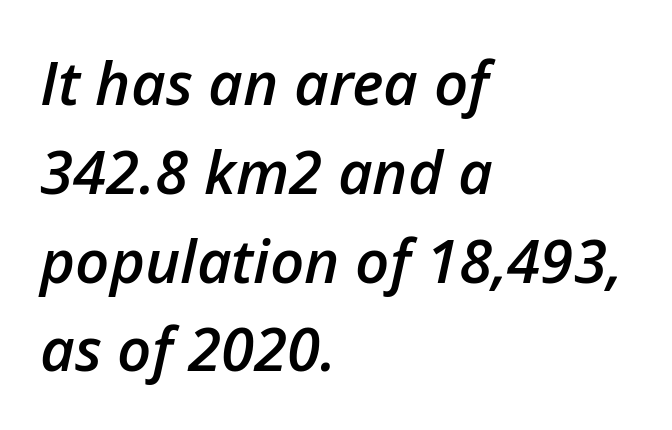
The designer left line spacing at the default. Think of a printed novel: that variable character pitch is what you see here. Inter-character spacing is left at the font's built-in metrics. Characters are canted at an angle relative to the baseline's perpendicular. Each line starts at the same left margin while the right side varies. Words float on clear page, feet unadorned.
